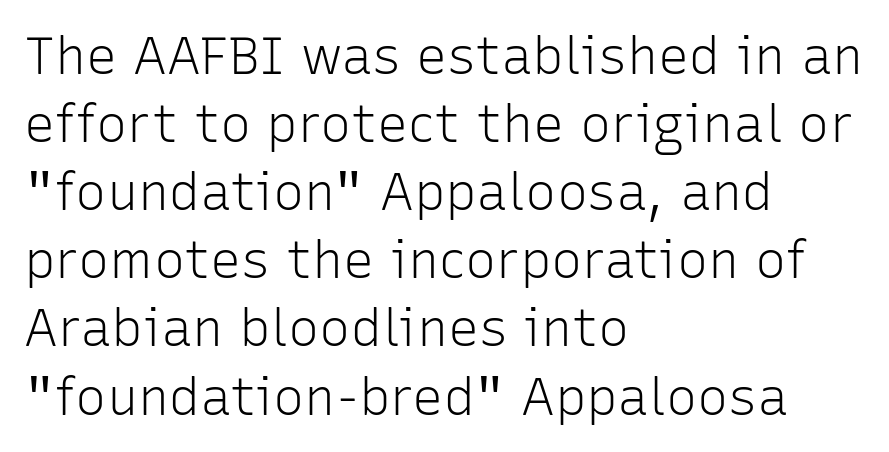
The space between consecutive lines is moderate. Does the type have serifs? No, each stem ends abruptly. Only glyphs here, with clear space below each row. What stands out about the letter spacing? Nothing — it is the standard amount. The strokes are not fattened; the text isn't bold. Quick note: not italic, upright.
